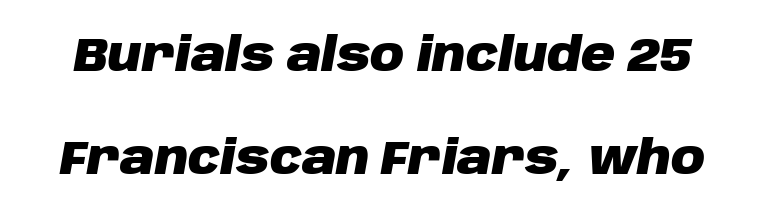
{"italic": "yes", "lean": "right", "slant_degrees": 10, "bold": "yes", "weight": "heavy", "width": "normal", "stroke_contrast": "low", "x_height": "large", "monospaced": "no", "underline": "no", "line_spacing": "loose", "line_spacing_ratio": 2.19, "letter_spacing": "normal", "letter_spacing_em": 0.0, "glyph_px": 47}
